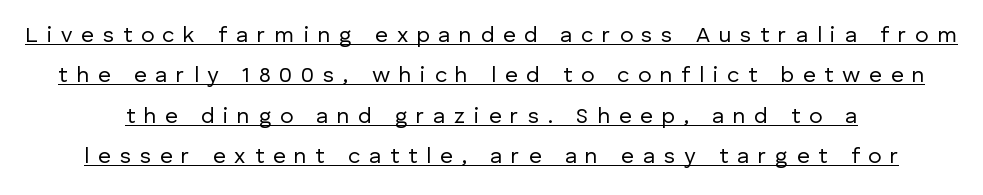
{"italic": "no", "bold": "no", "underline": "yes", "line_spacing_ratio": 1.84, "letter_spacing": "wide", "letter_spacing_em": 0.4, "glyph_px": 22}
